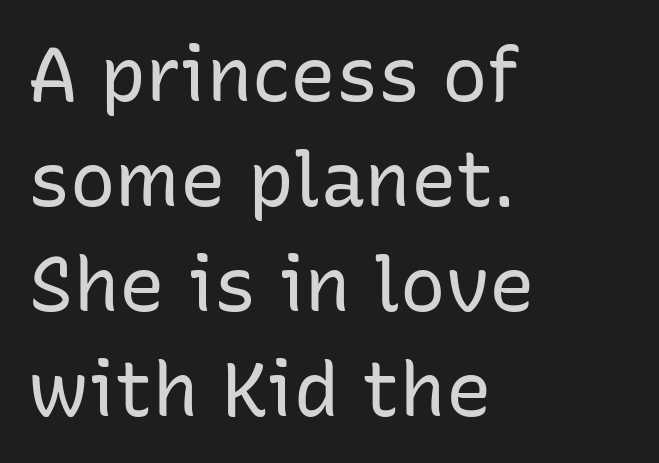
{"serif": "no", "italic": "no", "bold": "no", "weight": "regular", "width": "normal", "stroke_contrast": "low", "x_height": "medium", "monospaced": "no", "underline": "no", "align": "left", "line_spacing": "normal", "line_spacing_ratio": 1.38, "letter_spacing": "normal", "letter_spacing_em": 0.0, "glyph_px": 76}
